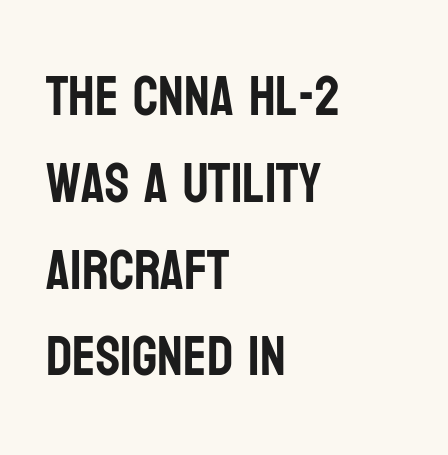
Q: Is the text italic (slanted)? A: No, it is upright.
Q: Is the typeface a serif or a sans-serif typeface? A: Sans-serif.
Q: Is the text underlined? A: No.
Q: How is the paragraph aligned? A: Left-aligned.
Q: Is the spacing between letters normal or unusually wide? A: Normal.
Q: Is the spacing between lines tight, normal or loose? A: Normal.
Q: Width (condensed, normal, or wide)? A: Condensed.
Q: Stroke contrast? A: Low.
Q: x-height? A: Large.
Q: Monospaced? A: No.
